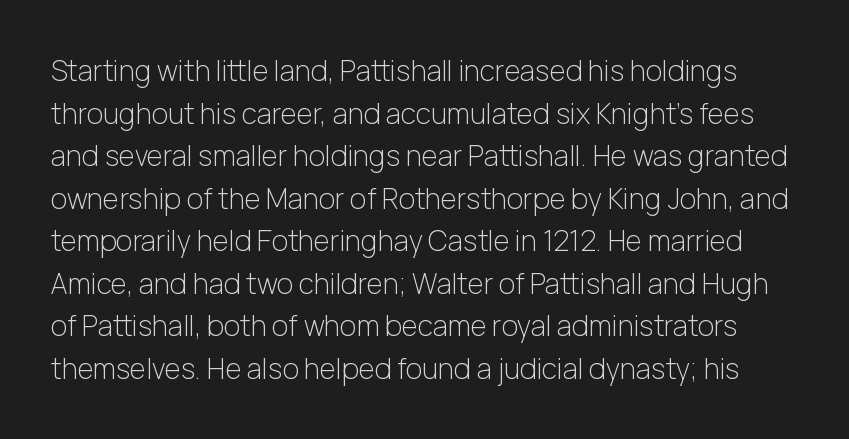
Descenders are the only things crossing below the line. Character widths vary here, with narrow letters taking less room than wide ones. Italic? Not at all — the glyphs are vertical. The glyphs in this specimen are sans serif.
